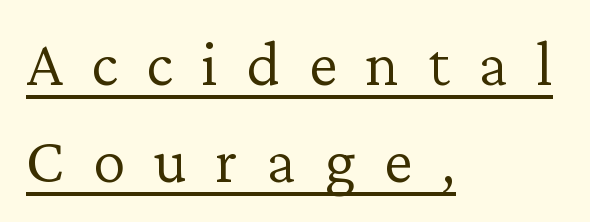
The image shows 65 px light serif type, upright; set left-aligned, normal line spacing (1.49x), unusually wide letter spacing (+0.44 em), underlined; low stroke contrast and a medium x-height.
